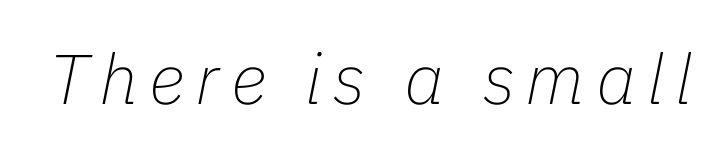
The image shows 70 px thin type, italic (leaning right); set not underlined; low stroke contrast and a medium x-height.
